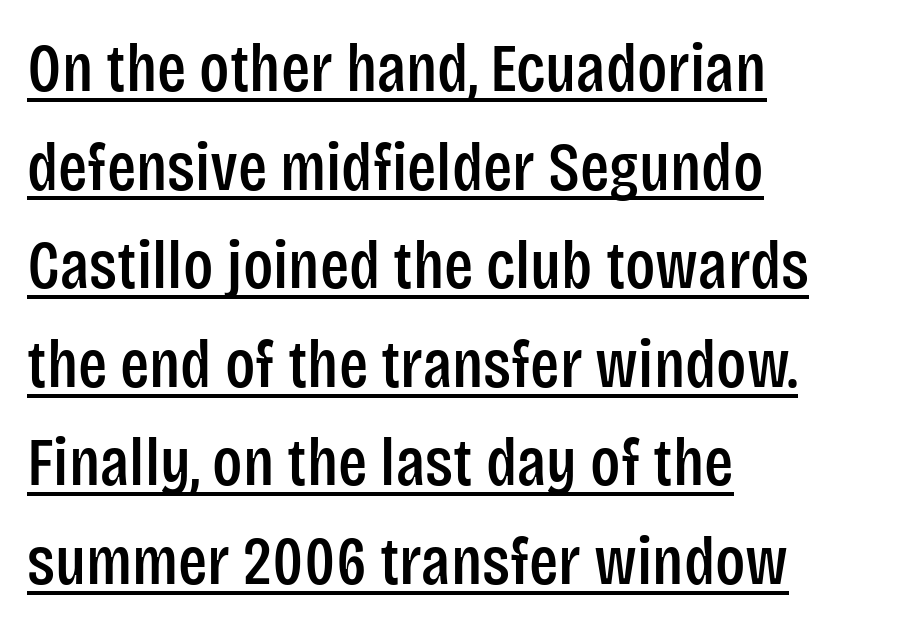
The image shows 68 px condensed sans-serif type, upright; set left-aligned, normal line spacing (1.45x), normal letter spacing, underlined; low stroke contrast and a large x-height.
